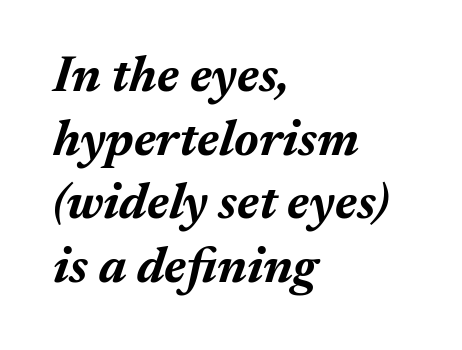
The specimen reads as italic at a glance. Words appear dense and cohesive because spacing is normal. These lines are rendered in a variable-pitch font. Vertically, the passage feels balanced, rows spaced as you'd expect. Bold? Absolutely — the strokes are thick and heavy.
